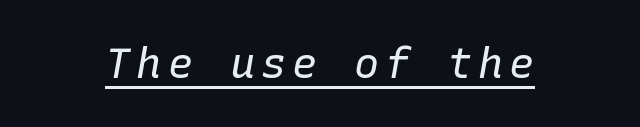
Q: Is the text bold? A: No.
Q: Is the text italic (slanted)? A: Yes, it leans right by about 10 degrees.
Q: Is the text underlined? A: Yes.
Q: Width (condensed, normal, or wide)? A: Normal.
Q: Stroke contrast? A: Low.
Q: x-height? A: Medium.
Q: Monospaced? A: Yes.
